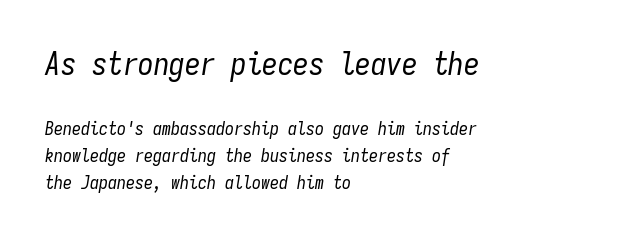
{"italic": "yes", "lean": "right", "slant_degrees": 9, "bold": "no", "weight": "regular", "width": "condensed", "stroke_contrast": "low", "x_height": "medium", "monospaced": "yes", "underline": "no", "align": "left", "line_spacing": "normal", "line_spacing_ratio": 1.51, "letter_spacing": "normal", "letter_spacing_em": 0.0, "larger_block": "first", "size_ratio": 1.72, "glyph_px": 31}
